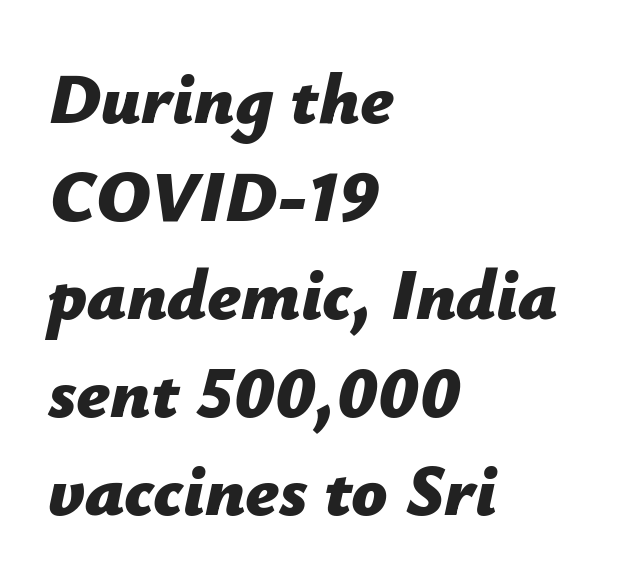
The image shows 71 px bold type, italic (leaning right); set left-aligned, normal line spacing (1.38x), normal letter spacing, not underlined; low stroke contrast and a medium x-height.
